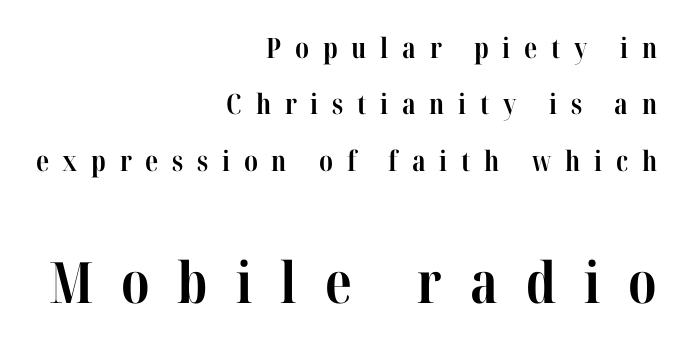
The image shows 57 px bold, condensed serif type, upright; set right-aligned, loose line spacing (2.01x), unusually wide letter spacing (+0.49 em), not underlined; the second (bottom) block is 2.04x larger; high stroke contrast and a medium x-height.
